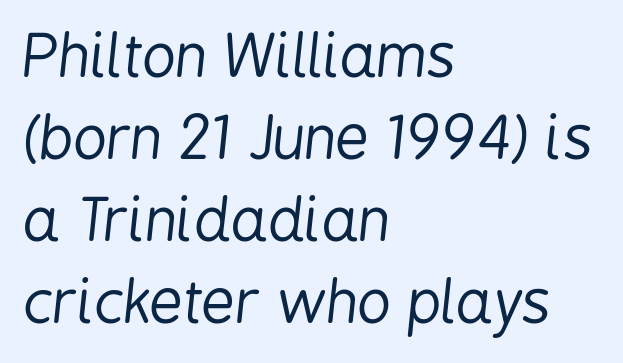
Proportional: the letters do not fall into vertical columns. The passage is arranged the way most books set body copy — flush left. An italicized treatment has been applied to the whole sample. This block has exactly the height ordinary leading produces. A typesetter would call this zero additional tracking.
